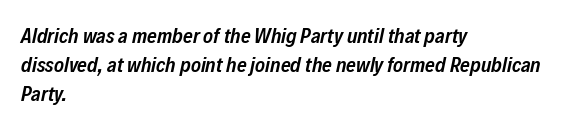
{"italic": "yes", "lean": "right", "slant_degrees": 12, "bold": "semi", "underline": "no", "align": "left", "line_spacing": "normal", "line_spacing_ratio": 1.37, "letter_spacing": "normal", "letter_spacing_em": 0.0, "glyph_px": 21}
